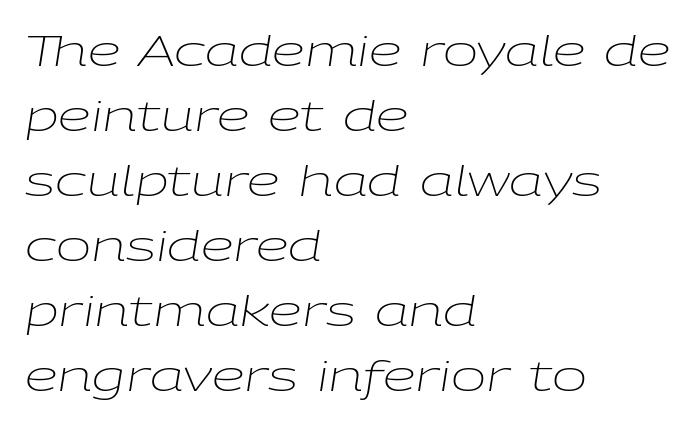
The horizontal fit of the characters is conventional and even. Is the type slanted? Yes — the strokes lean at a clear angle. The face used here is proportionally spaced, like ordinary book or web type. Regarding leading, the lines here are spaced in the standard way. Descender tails drop into unmarked territory.
